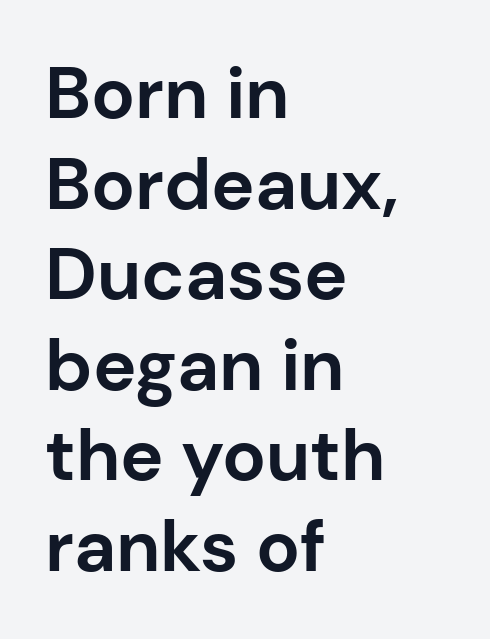
The image shows 73 px bold sans-serif type, upright; set left-aligned, line spacing 1.24x, normal letter spacing, not underlined; low stroke contrast and a medium x-height.
